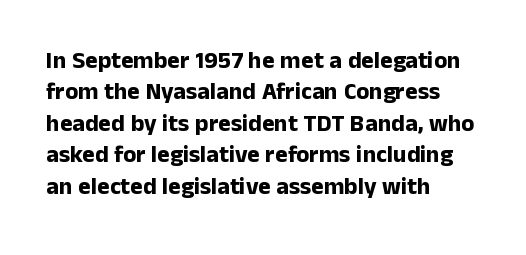
The image shows 24 px bold type, upright; set left-aligned, normal line spacing (1.31x), normal letter spacing, not underlined.
